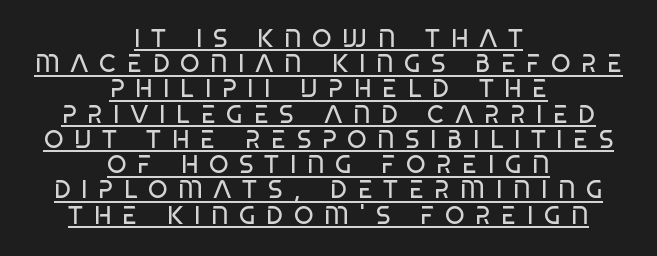
Q: Is the text bold? A: No.
Q: Is the text underlined? A: Yes.
Q: How is the paragraph aligned? A: Centered.
Q: Is the spacing between letters normal or unusually wide? A: Unusually wide.
Q: Is the spacing between lines tight, normal or loose? A: Tight.
